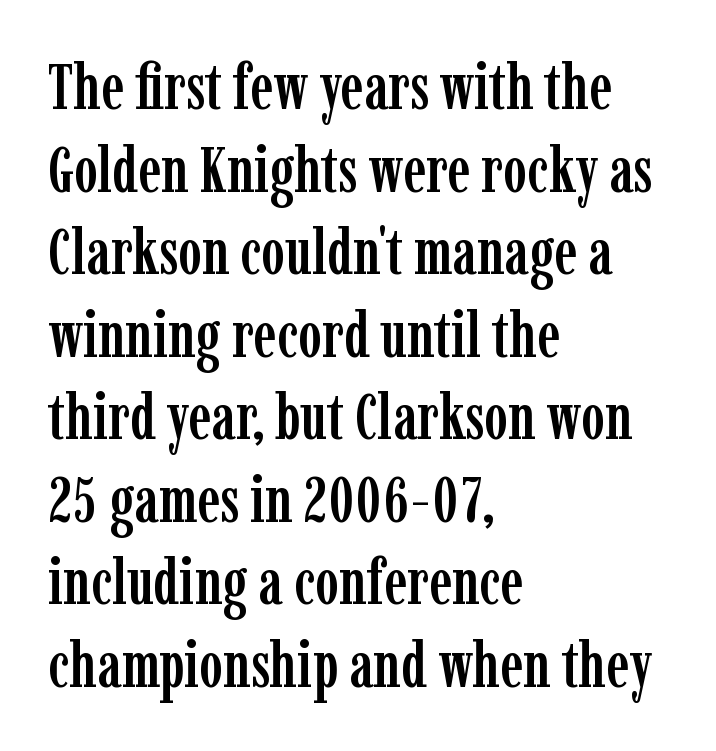
Each row of text sits above clean, open space. Baseline-to-baseline distance is the conventional proportion of letter height. Each letter keeps its own natural width here, so spacing adapts to shape. Ordinary non-slanted type is in use.
